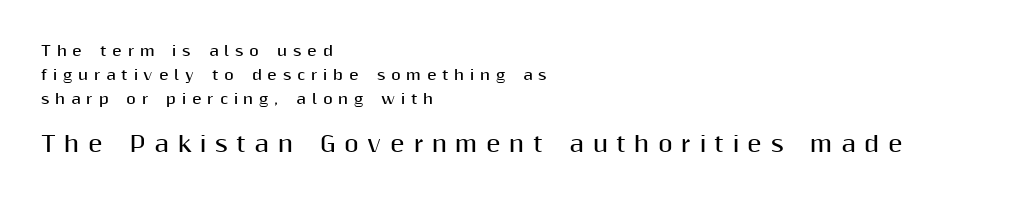
{"italic": "no", "bold": "yes", "underline": "no", "align": "left", "line_spacing_ratio": 1.73, "letter_spacing": "wide", "letter_spacing_em": 0.41, "larger_block": "second", "size_ratio": 1.5, "glyph_px": 21}
